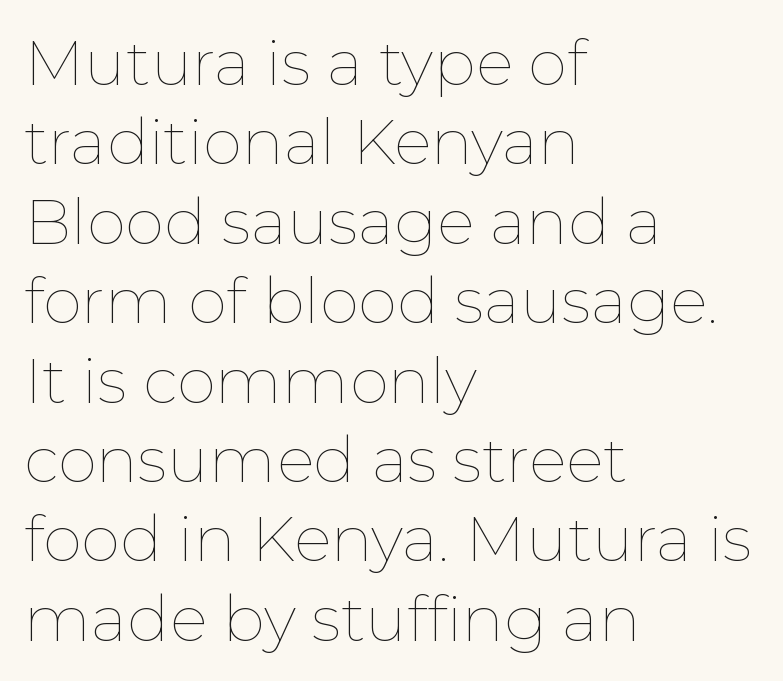
In terms of posture, this sample is upright. Each word holds together tightly as a unit, with standard inter-letter gaps. The passage is arranged the way most books set body copy — flush left. The font is comparable to plain body text, perhaps lighter. Successive baselines arrive at the customary interval.
